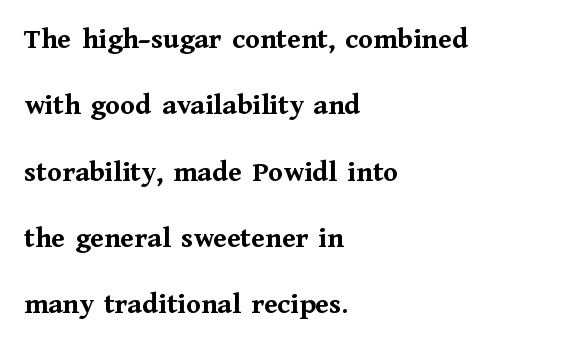
{"serif": "yes", "italic": "no", "bold": "yes", "weight": "semibold", "width": "normal", "stroke_contrast": "medium", "x_height": "medium", "monospaced": "no", "underline": "no", "align": "left", "line_spacing": "loose", "line_spacing_ratio": 2.21, "letter_spacing": "normal", "letter_spacing_em": 0.0, "glyph_px": 30}
